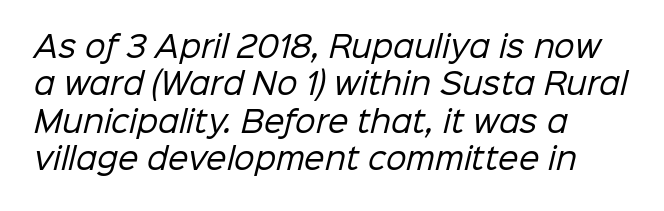
The image shows 29 px regular-weight sans-serif type; set left-aligned, normal line spacing (1.29x), normal letter spacing, not underlined; low stroke contrast and a medium x-height.
